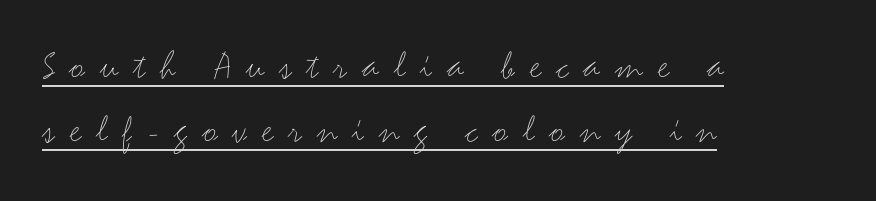
{"serif": "no", "bold": "no", "weight": "light", "width": "wide", "stroke_contrast": "medium", "x_height": "small", "monospaced": "no", "underline": "yes", "align": "left", "line_spacing": "normal", "line_spacing_ratio": 1.56, "letter_spacing": "wide", "letter_spacing_em": 0.36, "glyph_px": 41}
